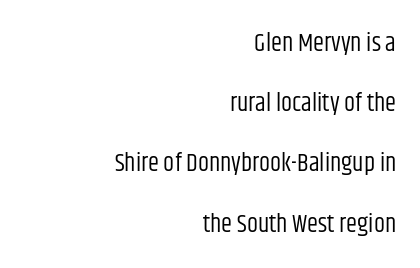
{"italic": "no", "bold": "no", "underline": "no", "align": "right", "line_spacing": "loose", "line_spacing_ratio": 2.41, "letter_spacing": "normal", "letter_spacing_em": 0.0, "glyph_px": 25}
